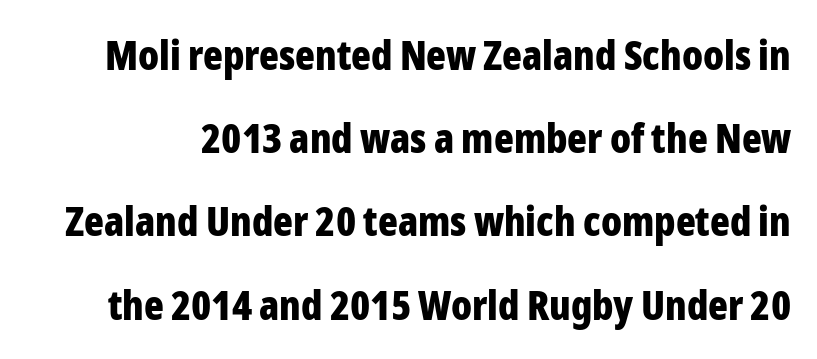
The image shows 41 px bold, condensed sans-serif type, upright; set loose line spacing (2.03x), normal letter spacing, not underlined; low stroke contrast and a medium x-height.
